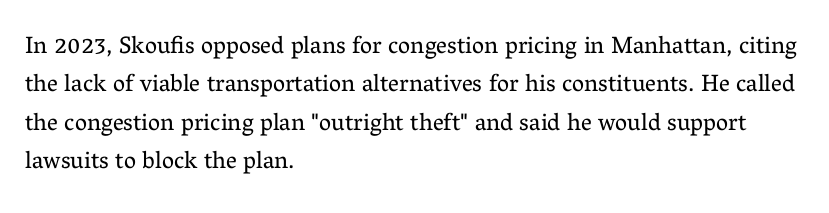
Plain, unruled lines of type. No heavy texture on the line: the type isn't bold. Look at the tracking — it's just the regular setting, nothing added. The axis of the letterforms is exactly vertical. The rows are spaced the way most documents space them.
